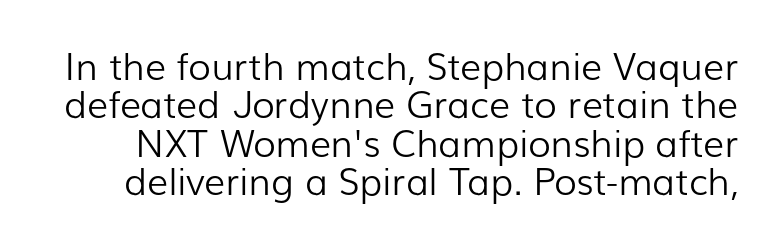
Q: Is the text bold? A: No.
Q: Is the text italic (slanted)? A: No, it is upright.
Q: Is the typeface a serif or a sans-serif typeface? A: Sans-serif.
Q: Is the text underlined? A: No.
Q: Is the spacing between letters normal or unusually wide? A: Normal.
Q: Is the spacing between lines tight, normal or loose? A: Tight.
Q: Width (condensed, normal, or wide)? A: Normal.
Q: Stroke contrast? A: Low.
Q: x-height? A: Medium.
Q: Monospaced? A: No.
